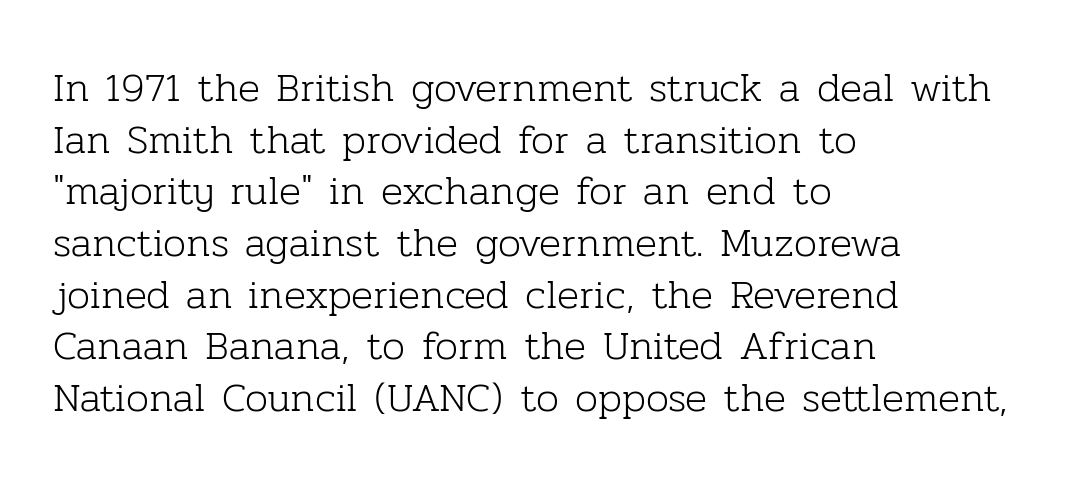
{"serif": "yes", "italic": "no", "bold": "no", "weight": "light", "width": "normal", "stroke_contrast": "low", "x_height": "medium", "monospaced": "no", "underline": "no", "align": "left", "line_spacing": "normal", "line_spacing_ratio": 1.26, "letter_spacing": "normal", "letter_spacing_em": 0.0, "glyph_px": 41}
